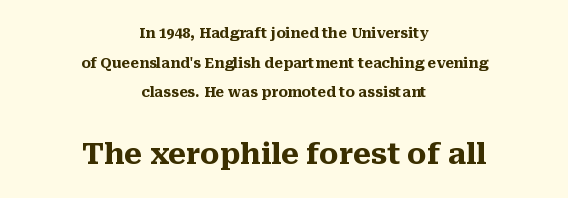
The image shows 29 px heavy serif type, upright; set centered, loose line spacing (2.12x), normal letter spacing, not underlined; the second (bottom) block is 2.07x larger; medium stroke contrast and a medium x-height.
